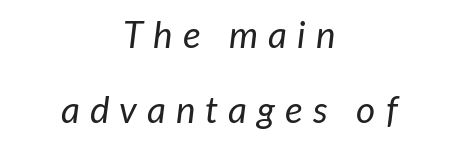
This sample has the flowing, uneven cadence of proportional lettering. Unbolded letterforms with no extra heft. Clear beneath every line of the passage. Centered paragraph, ragged on both sides. The letterforms stand isolated, each surrounded by extra space. This sample uses an oblique cut, with every glyph tilted off the vertical.
